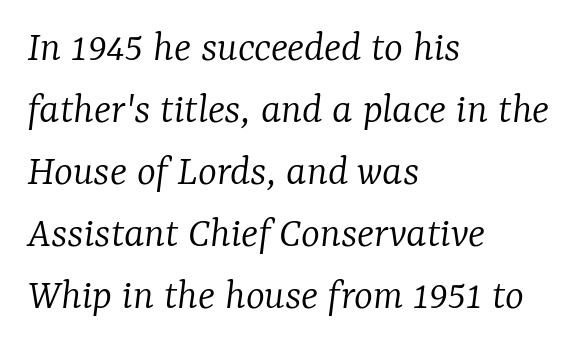
No extra ink here — the face is not bold. Compared with ordinary roman type, these characters are visibly tilted. These lines are set flush left with a ragged right edge. The rendering uses natural spacing where letterforms have individual widths. These lines are composed in type with serifs.
